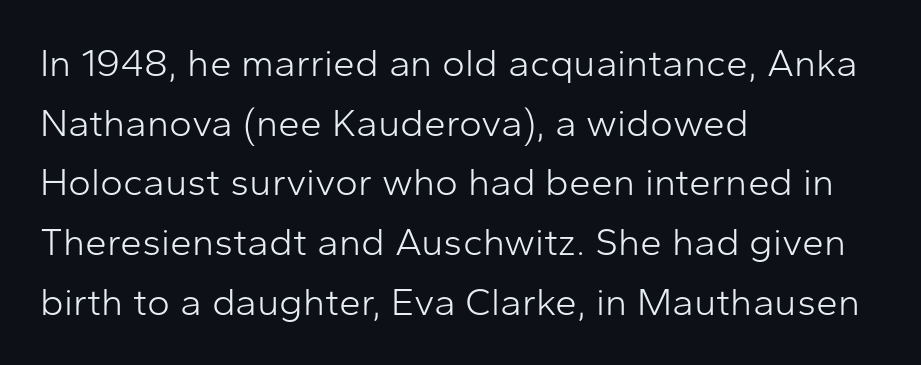
{"serif": "no", "italic": "no", "bold": "no", "weight": "light", "width": "normal", "stroke_contrast": "low", "x_height": "medium", "monospaced": "no", "underline": "no", "align": "left", "line_spacing": "normal", "line_spacing_ratio": 1.53, "letter_spacing": "normal", "letter_spacing_em": 0.0, "glyph_px": 39}
